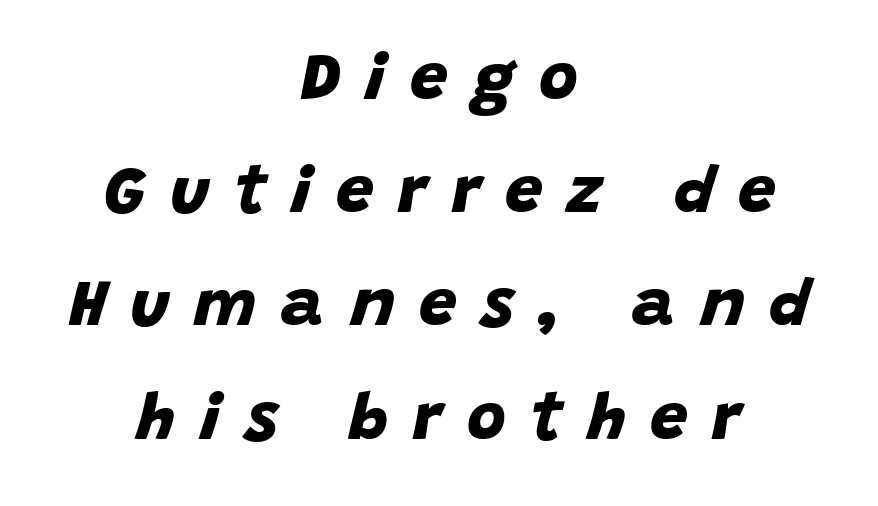
Q: Is the text bold? A: Yes.
Q: Is the typeface a serif or a sans-serif typeface? A: Sans-serif.
Q: Is the text underlined? A: No.
Q: How is the paragraph aligned? A: Centered.
Q: Is the spacing between letters normal or unusually wide? A: Unusually wide.
Q: Is the spacing between lines tight, normal or loose? A: Normal.
Q: Width (condensed, normal, or wide)? A: Normal.
Q: Stroke contrast? A: Low.
Q: x-height? A: Large.
Q: Monospaced? A: No.
